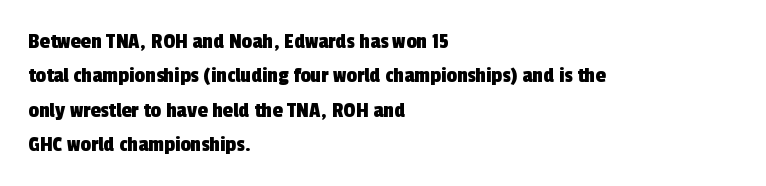
The face used here is rendered with its standard letterfit. Is there much room between lines? A standard amount, neither cramped nor airy. The glyphs are unaccompanied by any horizontal stroke below them. Typeset ragged right — the left edge is the straight one.
